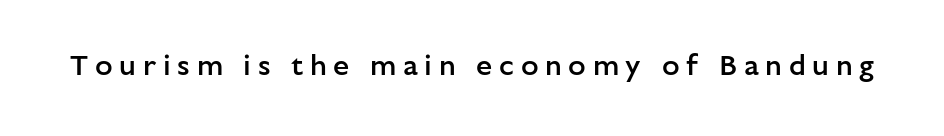
Q: Is the text bold? A: Semi-bold.
Q: Is the text italic (slanted)? A: No, it is upright.
Q: Is the typeface a serif or a sans-serif typeface? A: Sans-serif.
Q: Is the text underlined? A: No.
Q: Is the spacing between letters normal or unusually wide? A: Unusually wide.
Q: Width (condensed, normal, or wide)? A: Normal.
Q: Stroke contrast? A: Low.
Q: x-height? A: Medium.
Q: Monospaced? A: No.
